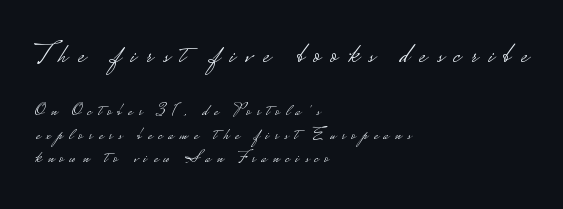
{"serif": "no", "bold": "no", "weight": "light", "width": "wide", "stroke_contrast": "low", "monospaced": "no", "underline": "no", "align": "left", "line_spacing": "normal", "line_spacing_ratio": 1.4, "letter_spacing": "wide", "letter_spacing_em": 0.36, "larger_block": "first", "size_ratio": 1.71, "glyph_px": 29}
